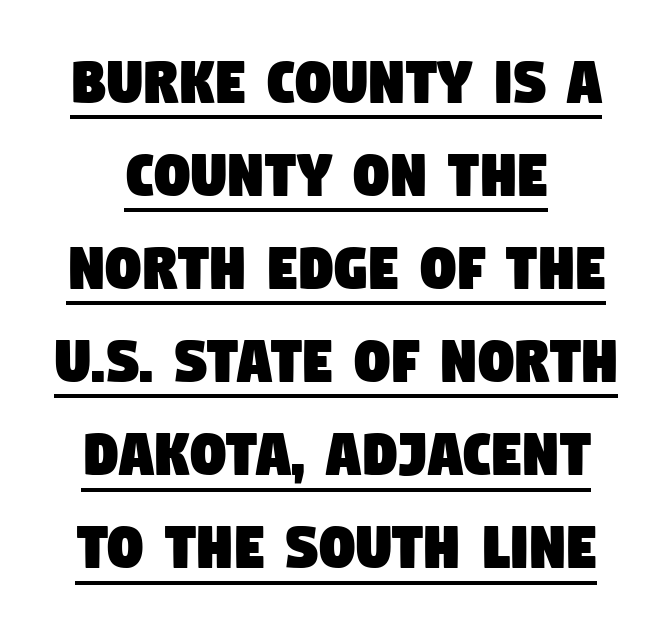
Q: Is the typeface a serif or a sans-serif typeface? A: Sans-serif.
Q: Is the text underlined? A: Yes.
Q: Is the spacing between letters normal or unusually wide? A: Normal.
Q: Is the spacing between lines tight, normal or loose? A: Normal.
Q: Width (condensed, normal, or wide)? A: Condensed.
Q: Stroke contrast? A: Low.
Q: x-height? A: Large.
Q: Monospaced? A: No.
